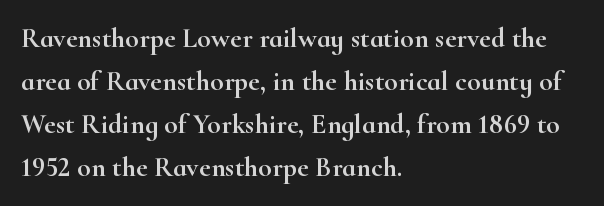
Q: Is the text italic (slanted)? A: No, it is upright.
Q: Is the typeface a serif or a sans-serif typeface? A: Serif.
Q: Is the text underlined? A: No.
Q: How is the paragraph aligned? A: Left-aligned.
Q: Is the spacing between letters normal or unusually wide? A: Normal.
Q: Is the spacing between lines tight, normal or loose? A: Normal.
Q: Width (condensed, normal, or wide)? A: Wide.
Q: Stroke contrast? A: High.
Q: x-height? A: Small.
Q: Monospaced? A: No.
